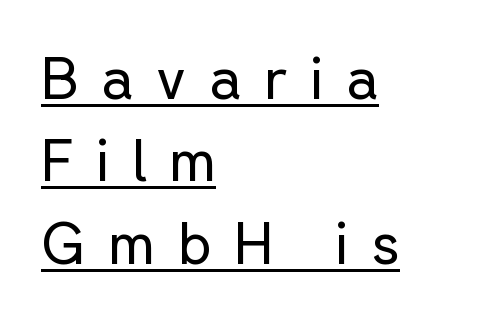
{"serif": "no", "italic": "no", "bold": "no", "weight": "regular", "width": "normal", "stroke_contrast": "low", "x_height": "medium", "monospaced": "no", "underline": "yes", "align": "left", "line_spacing": "normal", "line_spacing_ratio": 1.42, "letter_spacing": "wide", "letter_spacing_em": 0.39, "glyph_px": 58}
